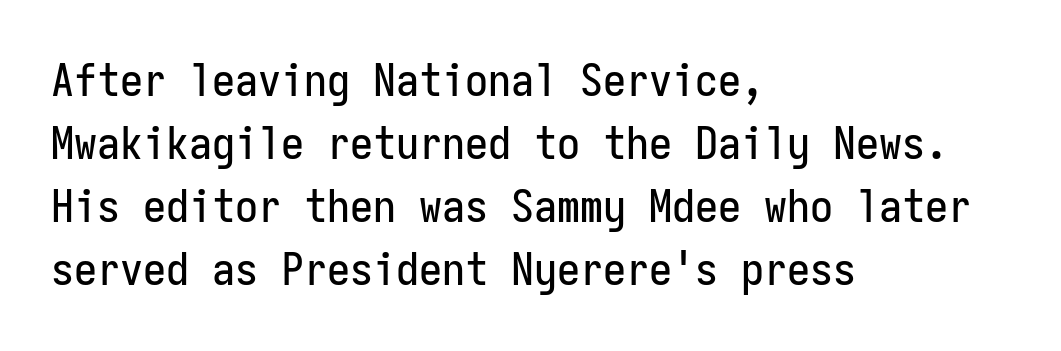
Q: Is the text italic (slanted)? A: No, it is upright.
Q: Is the typeface a serif or a sans-serif typeface? A: Sans-serif.
Q: Is the text underlined? A: No.
Q: How is the paragraph aligned? A: Left-aligned.
Q: Is the spacing between letters normal or unusually wide? A: Normal.
Q: Is the spacing between lines tight, normal or loose? A: Normal.
Q: Width (condensed, normal, or wide)? A: Condensed.
Q: Stroke contrast? A: Low.
Q: x-height? A: Medium.
Q: Monospaced? A: Yes.
